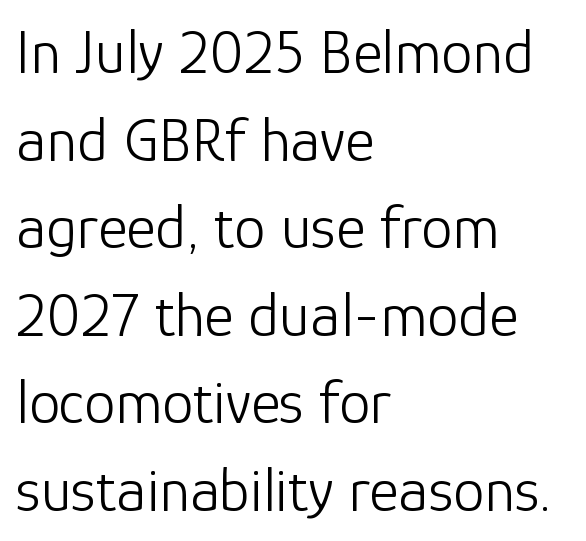
Stroke terminals: plain, sans-serif. Look at the tracking — it's just the regular setting, nothing added. The weight would be labelled regular, book, light, or lighter still. Ascenders rise straight up at ninety degrees. The passage shown is typed in a proportional face where columns would drift.
